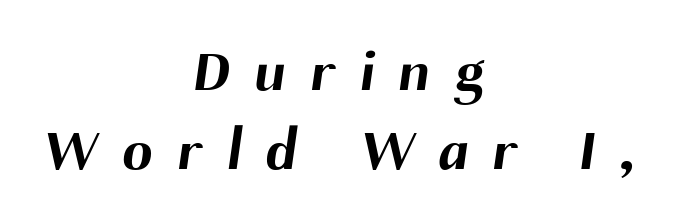
Q: Is the text bold? A: Yes.
Q: Is the typeface a serif or a sans-serif typeface? A: Sans-serif.
Q: Is the text underlined? A: No.
Q: How is the paragraph aligned? A: Centered.
Q: Is the spacing between letters normal or unusually wide? A: Unusually wide.
Q: Is the spacing between lines tight, normal or loose? A: Normal.
Q: Width (condensed, normal, or wide)? A: Normal.
Q: Stroke contrast? A: Medium.
Q: x-height? A: Medium.
Q: Monospaced? A: No.
